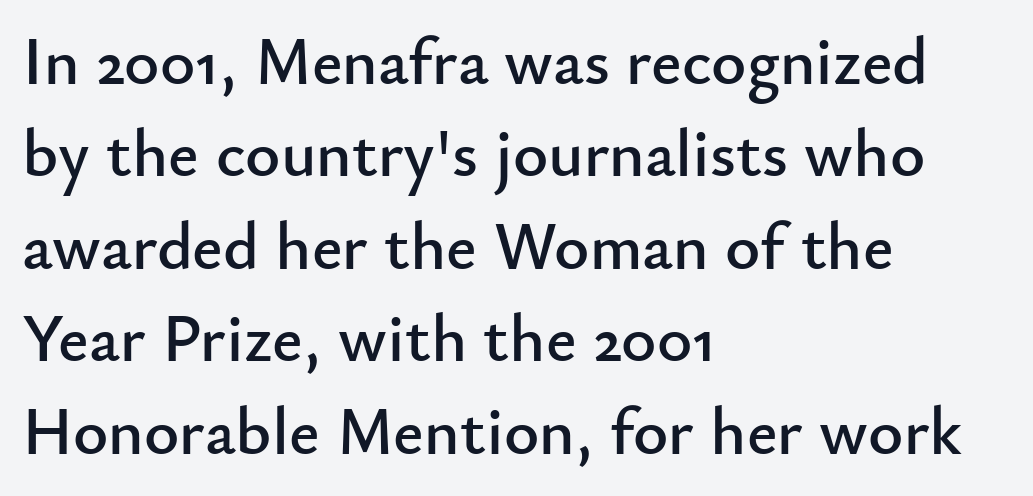
{"serif": "no", "italic": "no", "width": "normal", "stroke_contrast": "low", "x_height": "small", "monospaced": "no", "underline": "no", "align": "left", "line_spacing": "normal", "line_spacing_ratio": 1.38, "letter_spacing": "normal", "letter_spacing_em": 0.0, "glyph_px": 67}
